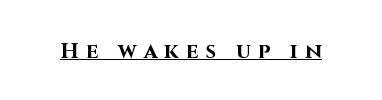
Q: Is the text bold? A: Yes.
Q: Is the text italic (slanted)? A: No, it is upright.
Q: Is the text underlined? A: Yes.
Q: Is the spacing between letters normal or unusually wide? A: Unusually wide.
